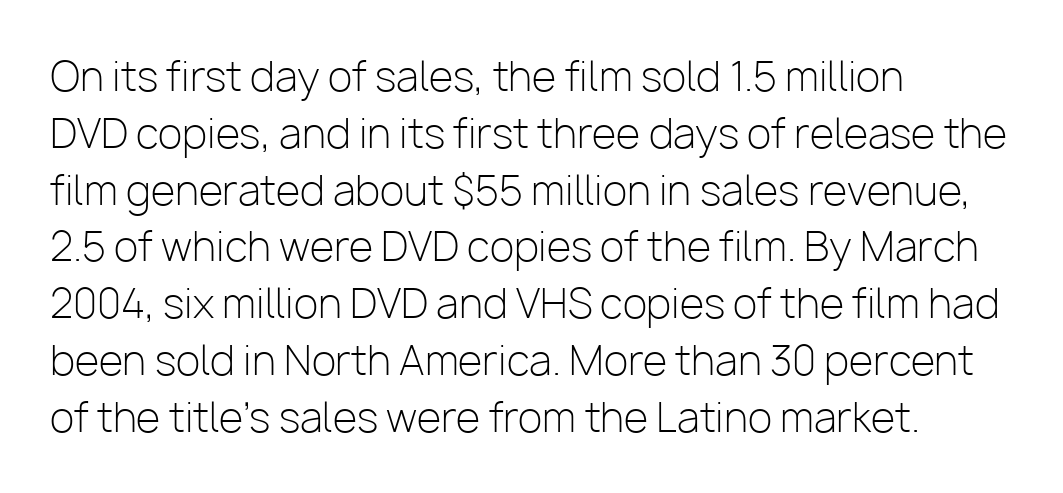
Check where the strokes stop: nothing finishes them off — pure sans. The type is set solid horizontally, with unmodified tracking. The lettering stays uniformly vertical, giving the passage a roman look. The zone under the glyphs is completely vacant. Proportional: the letters do not fall into vertical columns.
